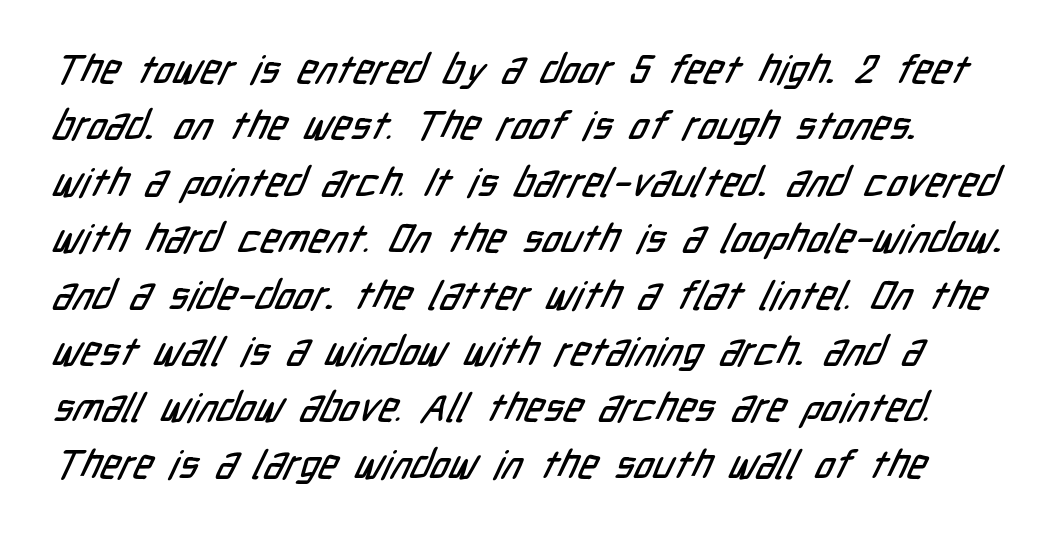
{"serif": "no", "width": "condensed", "stroke_contrast": "low", "x_height": "medium", "monospaced": "no", "underline": "no", "line_spacing": "normal", "line_spacing_ratio": 1.41, "letter_spacing": "normal", "letter_spacing_em": 0.0, "glyph_px": 40}
